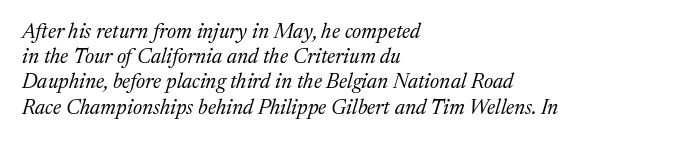
Q: Is the text bold? A: No.
Q: Is the text italic (slanted)? A: Yes, it leans right by about 17 degrees.
Q: Is the text underlined? A: No.
Q: How is the paragraph aligned? A: Left-aligned.
Q: Is the spacing between letters normal or unusually wide? A: Normal.
